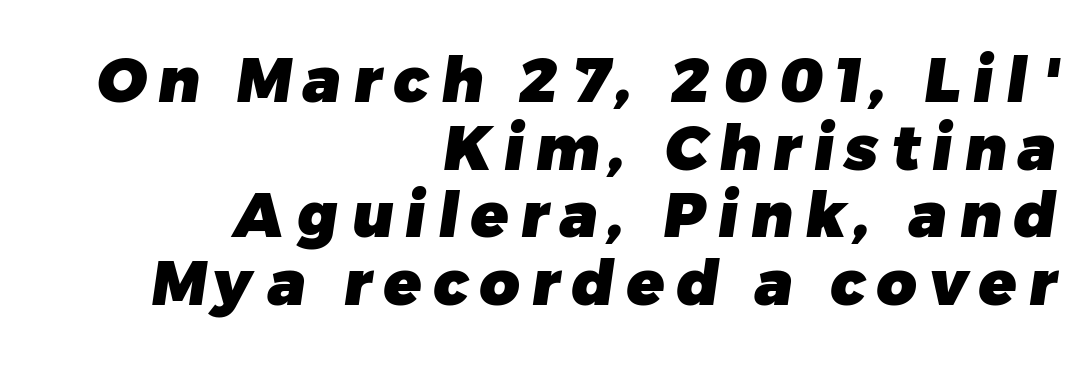
The image shows 62 px heavy sans-serif type; set right-aligned, tight line spacing (1.09x), not underlined; low stroke contrast and a medium x-height.
